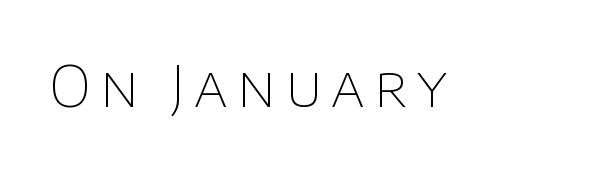
{"serif": "no", "italic": "no", "bold": "no", "weight": "thin", "width": "normal", "stroke_contrast": "low", "x_height": "large", "monospaced": "no", "underline": "no", "glyph_px": 56}
